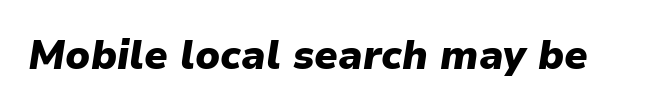
Q: Is the text bold? A: Yes.
Q: Is the text italic (slanted)? A: Yes, it leans right by about 9 degrees.
Q: Is the text underlined? A: No.
Q: Is the spacing between letters normal or unusually wide? A: Normal.
Q: Width (condensed, normal, or wide)? A: Normal.
Q: Stroke contrast? A: Low.
Q: x-height? A: Medium.
Q: Monospaced? A: No.
